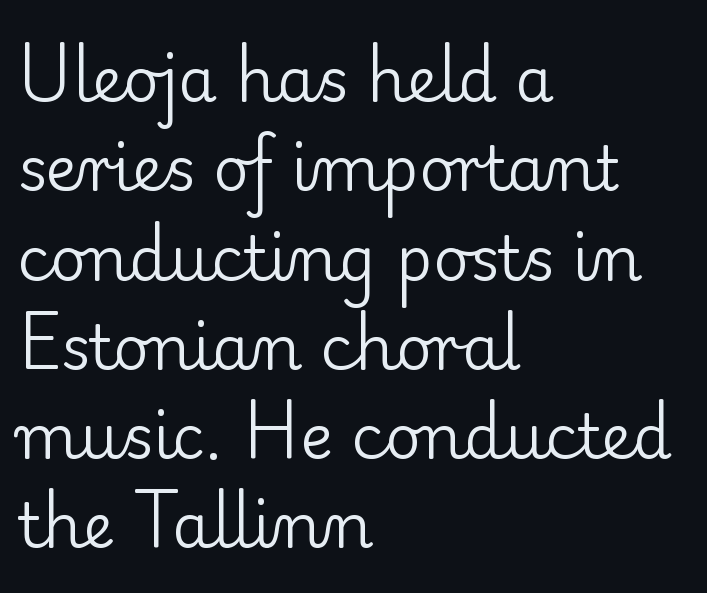
Q: Is the text bold? A: No.
Q: Is the text italic (slanted)? A: No, it is upright.
Q: Is the typeface a serif or a sans-serif typeface? A: Serif.
Q: Is the text underlined? A: No.
Q: How is the paragraph aligned? A: Left-aligned.
Q: Is the spacing between letters normal or unusually wide? A: Normal.
Q: Is the spacing between lines tight, normal or loose? A: Normal.
Q: Width (condensed, normal, or wide)? A: Normal.
Q: Stroke contrast? A: Low.
Q: x-height? A: Small.
Q: Monospaced? A: No.
